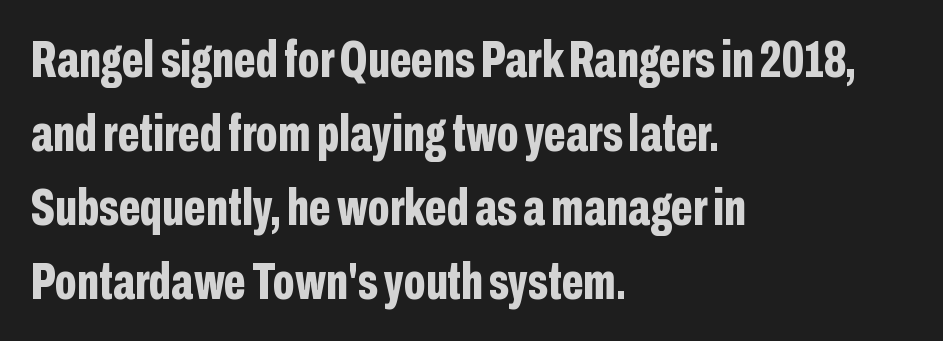
Q: Is the text bold? A: Yes.
Q: Is the text italic (slanted)? A: No, it is upright.
Q: Is the typeface a serif or a sans-serif typeface? A: Sans-serif.
Q: Is the text underlined? A: No.
Q: How is the paragraph aligned? A: Left-aligned.
Q: Is the spacing between letters normal or unusually wide? A: Normal.
Q: Is the spacing between lines tight, normal or loose? A: Normal.
Q: Width (condensed, normal, or wide)? A: Condensed.
Q: Stroke contrast? A: Low.
Q: x-height? A: Medium.
Q: Monospaced? A: No.
